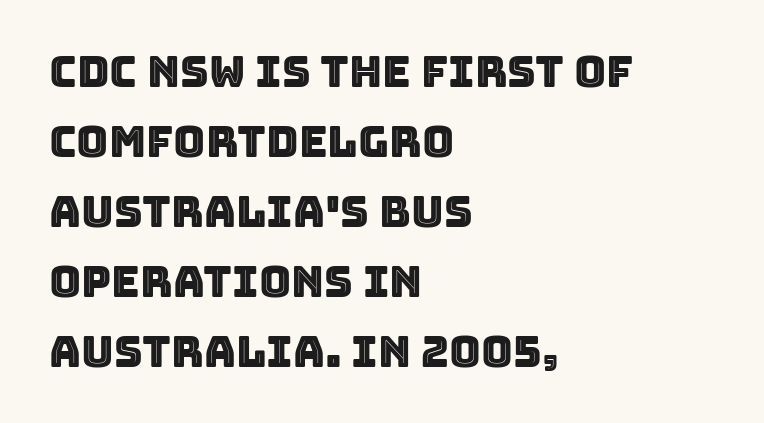
The image shows 44 px text type, upright; set left-aligned, normal line spacing (1.59x), normal letter spacing, not underlined; a large x-height.
